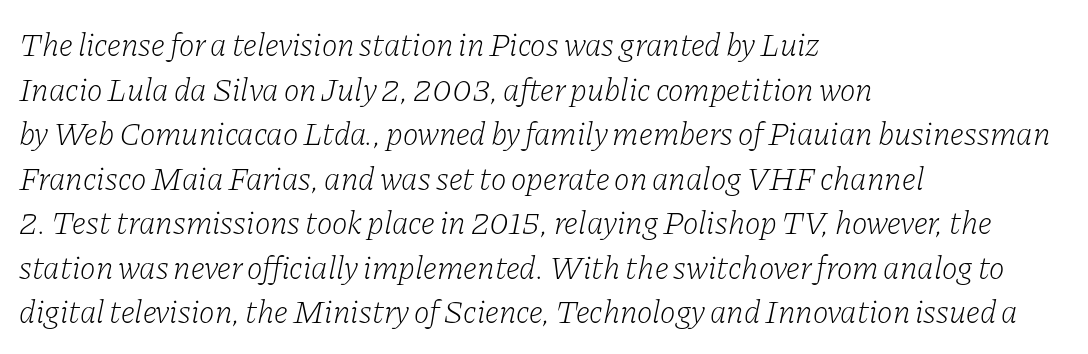
{"serif": "yes", "italic": "yes", "lean": "right", "slant_degrees": 11, "bold": "no", "weight": "light", "width": "normal", "stroke_contrast": "low", "x_height": "medium", "monospaced": "no", "underline": "no", "align": "left", "line_spacing": "normal", "line_spacing_ratio": 1.35, "letter_spacing": "normal", "letter_spacing_em": 0.0, "glyph_px": 33}
